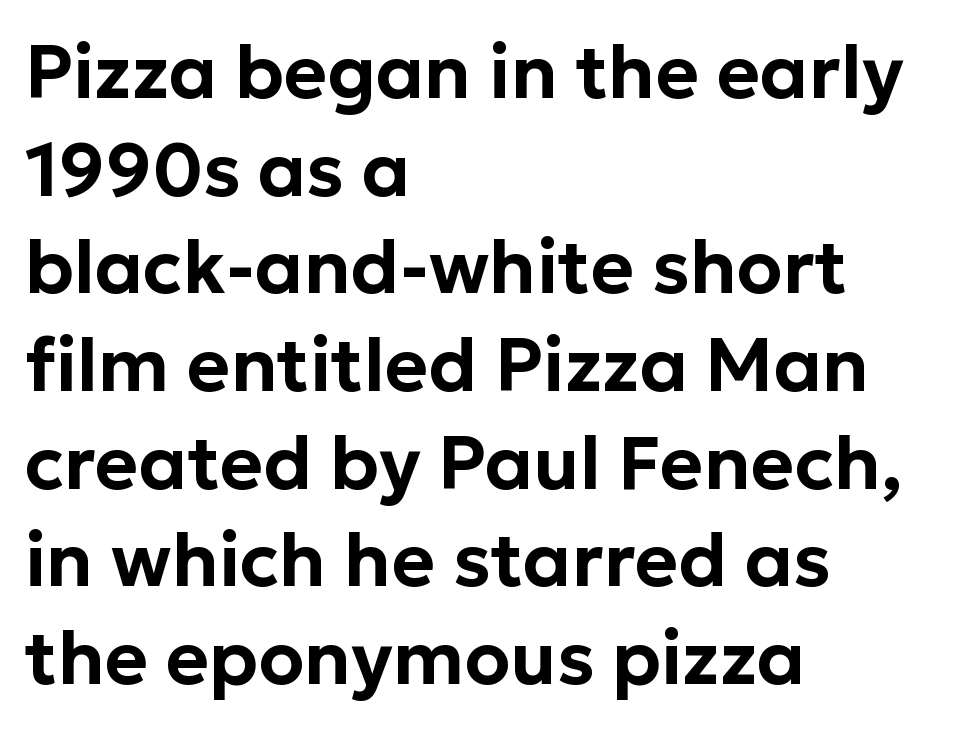
Alignment: flush left. Rows of type keep a routine distance in the vertical direction. The passage shown is typed in a proportional face where columns would drift. Font category for this specimen: sans-serif.
